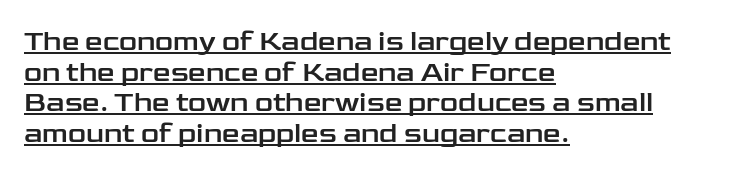
The image shows 28 px wide sans-serif type, upright; set left-aligned, tight line spacing (1.09x), normal letter spacing, underlined; low stroke contrast and a medium x-height.
